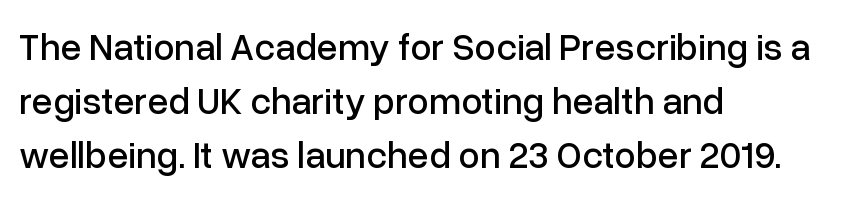
Q: Is the text italic (slanted)? A: No, it is upright.
Q: Is the typeface a serif or a sans-serif typeface? A: Sans-serif.
Q: Is the text underlined? A: No.
Q: How is the paragraph aligned? A: Left-aligned.
Q: Is the spacing between letters normal or unusually wide? A: Normal.
Q: Is the spacing between lines tight, normal or loose? A: Normal.
Q: Width (condensed, normal, or wide)? A: Normal.
Q: Stroke contrast? A: Low.
Q: x-height? A: Medium.
Q: Monospaced? A: No.
